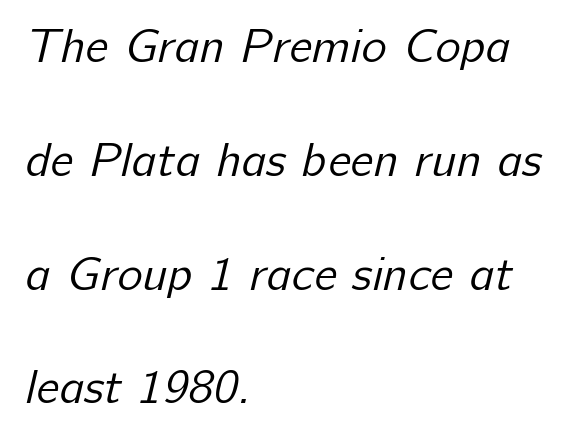
The image shows 48 px regular-weight sans-serif type; set left-aligned, loose line spacing (2.37x), normal letter spacing, not underlined; low stroke contrast and a medium x-height.
